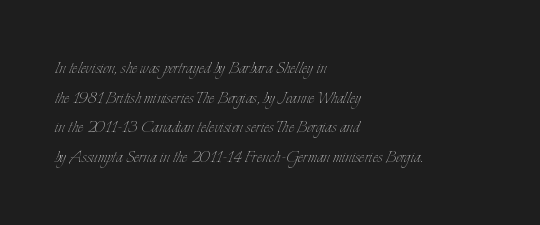
{"bold": "no", "underline": "no", "align": "left", "line_spacing": "normal", "line_spacing_ratio": 1.41, "letter_spacing": "normal", "letter_spacing_em": 0.0, "glyph_px": 21}
